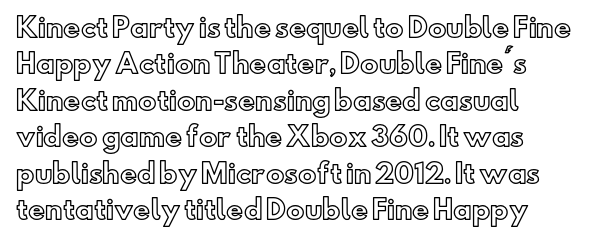
{"italic": "no", "underline": "no", "align": "left", "line_spacing": "normal", "line_spacing_ratio": 1.4, "letter_spacing": "normal", "letter_spacing_em": 0.0, "glyph_px": 26}
